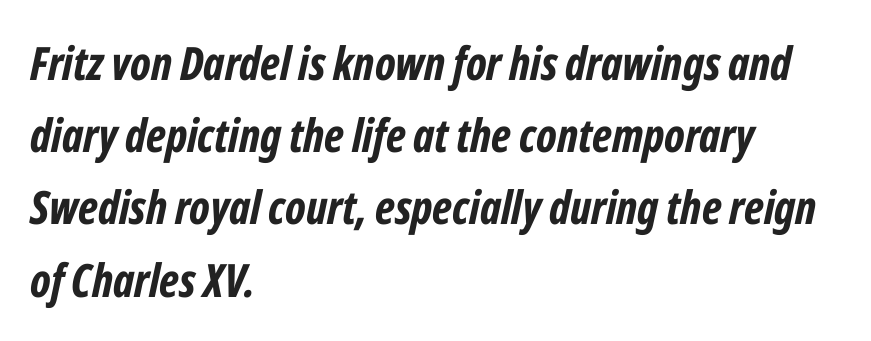
A typesetter would mark this as italic. What's the leading like? Ordinary, nothing unusual. Spacing between characters is what you'd get straight out of the box. The face used here is proportionally spaced, like ordinary book or web type. Typeset ragged right — the left edge is the straight one. Heft: maximum for text — a bold.
